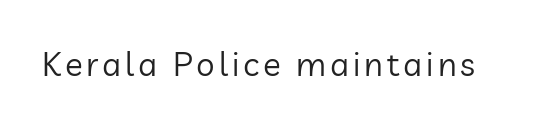
{"serif": "no", "italic": "no", "bold": "no", "weight": "regular", "width": "normal", "stroke_contrast": "low", "x_height": "medium", "monospaced": "no", "underline": "no", "glyph_px": 33}
